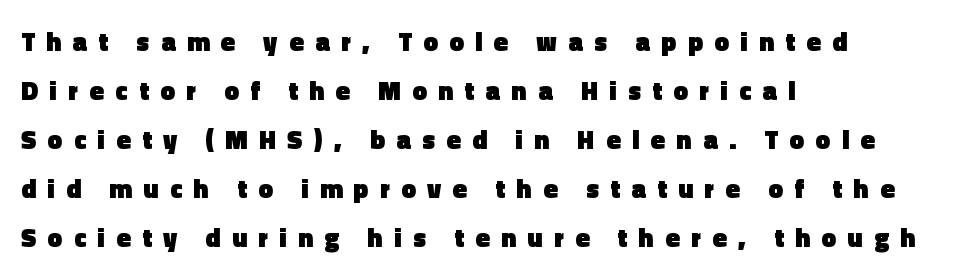
The image shows 26 px bold type, upright; set left-aligned, line spacing 1.88x, unusually wide letter spacing (+0.44 em), not underlined.
